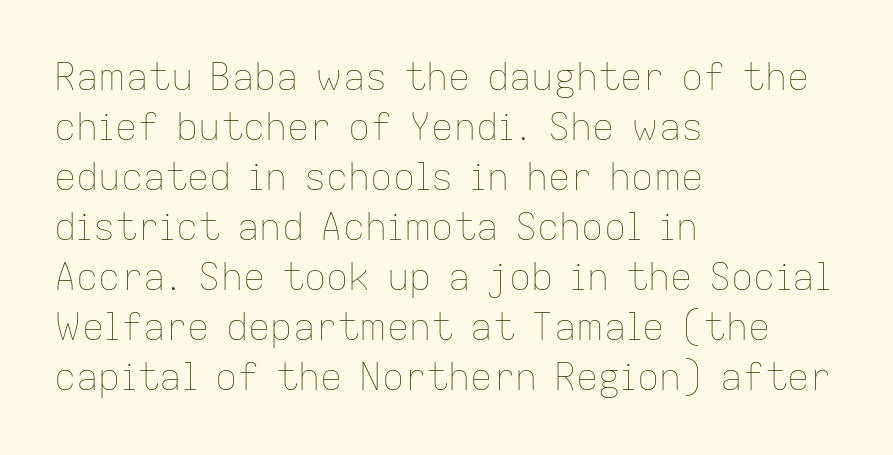
The image shows 37 px thin type, upright; set left-aligned, normal line spacing (1.35x), normal letter spacing, not underlined; low stroke contrast and a medium x-height.
